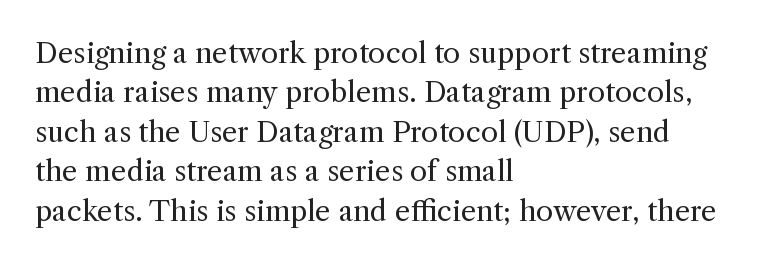
Q: Is the text bold? A: No.
Q: Is the text italic (slanted)? A: No, it is upright.
Q: Is the typeface a serif or a sans-serif typeface? A: Serif.
Q: Is the text underlined? A: No.
Q: How is the paragraph aligned? A: Left-aligned.
Q: Is the spacing between letters normal or unusually wide? A: Normal.
Q: Is the spacing between lines tight, normal or loose? A: Normal.
Q: Width (condensed, normal, or wide)? A: Normal.
Q: x-height? A: Medium.
Q: Monospaced? A: No.
